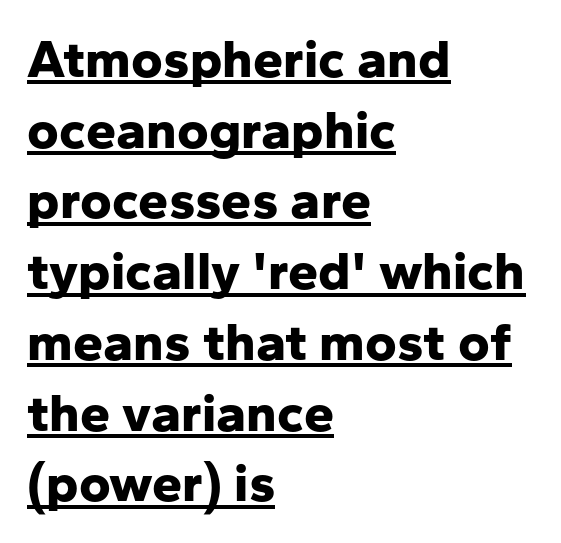
The image shows 54 px bold sans-serif type, upright; set left-aligned, normal line spacing (1.31x), normal letter spacing, underlined; low stroke contrast and a medium x-height.
